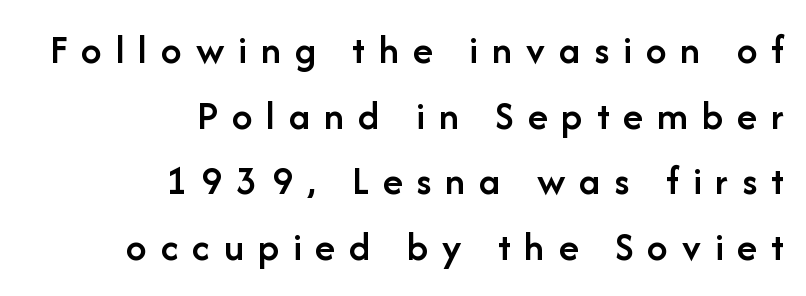
The rendering uses natural spacing where letterforms have individual widths. Firm but not heavy-handed strokes: this text is semibold. The leading is moderate, giving the passage an even texture. The passage shown is not underscored anywhere.
